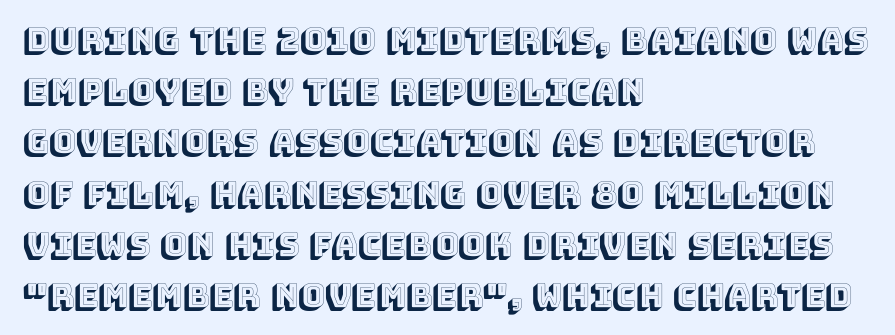
The image shows 32 px text type, upright; set left-aligned, normal line spacing (1.6x), normal letter spacing, not underlined; a large x-height.
